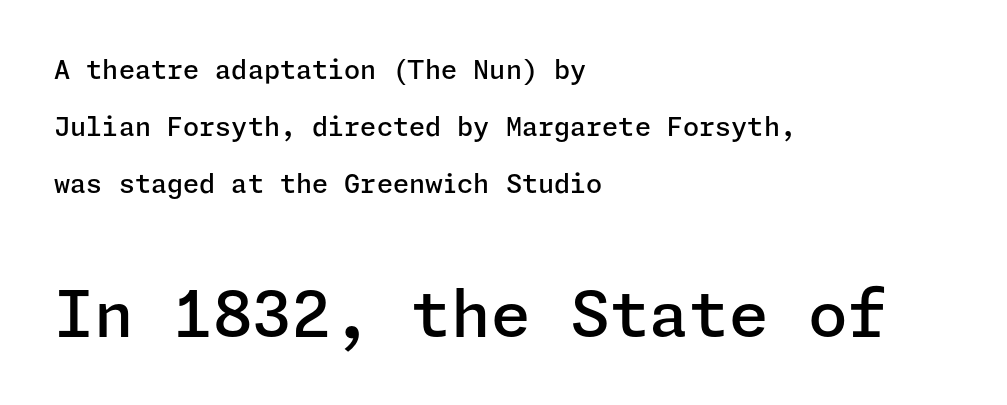
Q: Is the text bold? A: Semi-bold.
Q: Is the text italic (slanted)? A: No, it is upright.
Q: Is the typeface a serif or a sans-serif typeface? A: Sans-serif.
Q: Is the text underlined? A: No.
Q: How is the paragraph aligned? A: Left-aligned.
Q: Is the spacing between letters normal or unusually wide? A: Normal.
Q: Is the spacing between lines tight, normal or loose? A: Loose.
Q: Which block of text is set in a larger size, the first (top) or the second (bottom)? A: The second (bottom) one.
Q: Width (condensed, normal, or wide)? A: Normal.
Q: Stroke contrast? A: Low.
Q: x-height? A: Medium.
